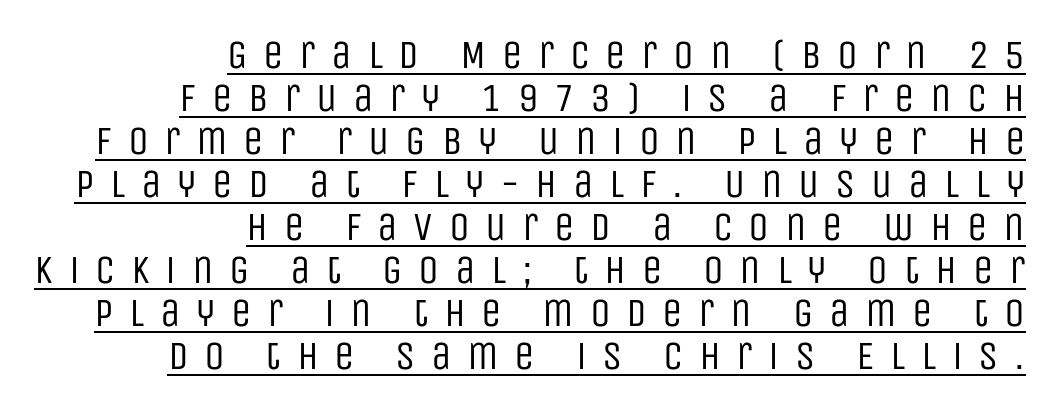
The image shows 41 px regular-weight, condensed sans-serif type, upright; set right-aligned, tight line spacing (1.05x), unusually wide letter spacing (+0.38 em), underlined; low stroke contrast and a large x-height.
